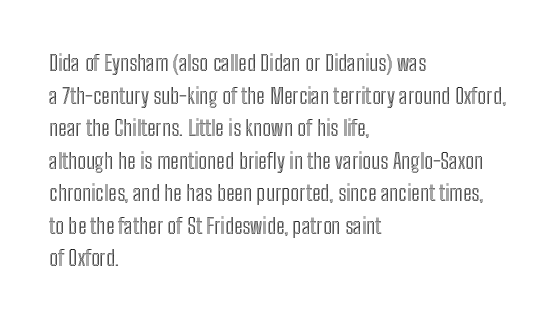
Q: Is the text italic (slanted)? A: No, it is upright.
Q: Is the text underlined? A: No.
Q: How is the paragraph aligned? A: Left-aligned.
Q: Is the spacing between letters normal or unusually wide? A: Normal.
Q: Is the spacing between lines tight, normal or loose? A: Normal.
